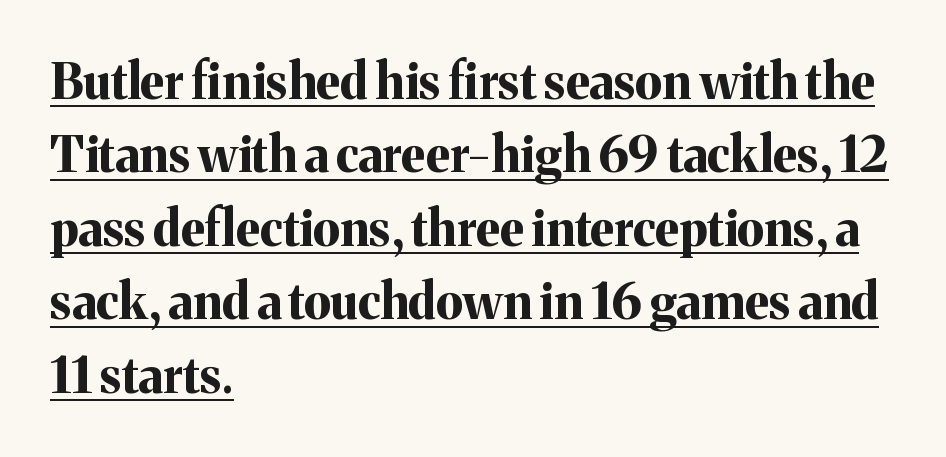
The image shows 49 px bold serif type, upright; set left-aligned, normal line spacing (1.5x), normal letter spacing, underlined; medium stroke contrast and a medium x-height.
